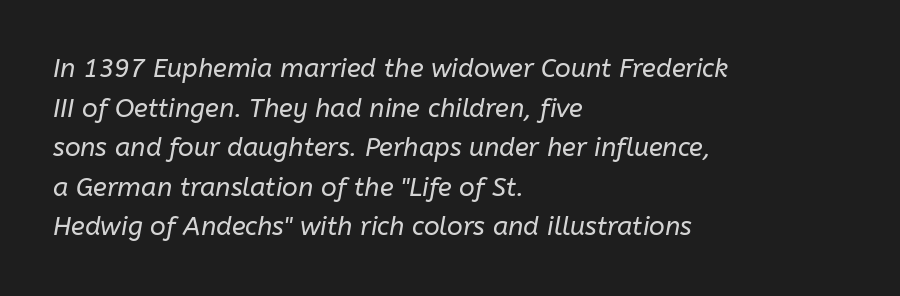
{"italic": "yes", "lean": "right", "slant_degrees": 10, "bold": "no", "underline": "no", "align": "left", "line_spacing": "normal", "line_spacing_ratio": 1.52, "letter_spacing": "normal", "letter_spacing_em": 0.0, "glyph_px": 26}
